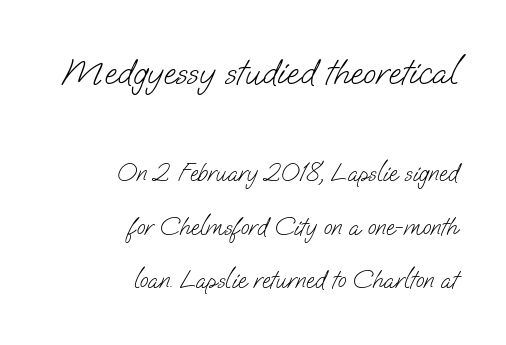
{"serif": "no", "bold": "no", "weight": "light", "width": "normal", "stroke_contrast": "low", "x_height": "small", "monospaced": "no", "underline": "no", "align": "right", "line_spacing": "loose", "line_spacing_ratio": 2.13, "letter_spacing": "normal", "letter_spacing_em": 0.0, "larger_block": "first", "size_ratio": 1.48, "glyph_px": 37}
